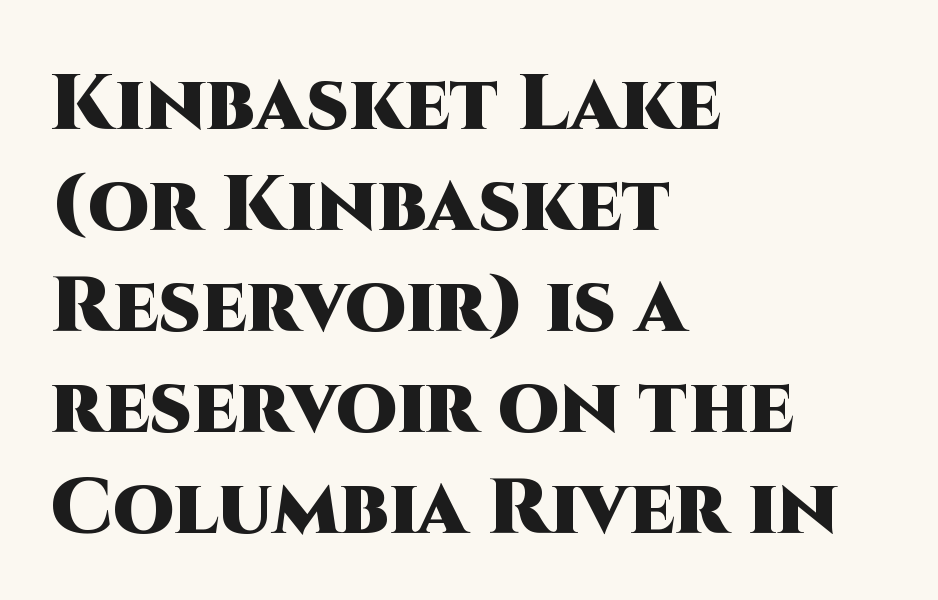
The image shows 79 px heavy sans-serif type, upright; set left-aligned, normal line spacing (1.28x), normal letter spacing, not underlined; high stroke contrast and a large x-height.
